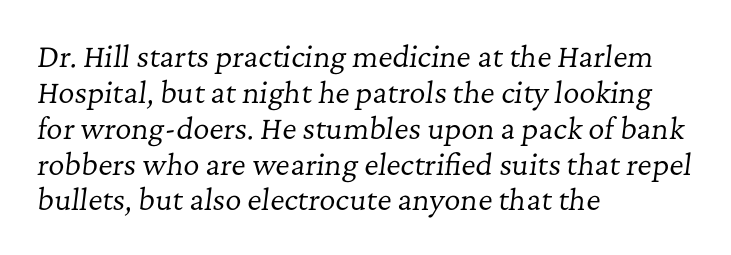
The passage shown is not bold in any degree. The passage shown is not underscored anywhere. Inter-character spacing is left at the font's built-in metrics. Tall strokes in this sample are angled rather than plumb.
